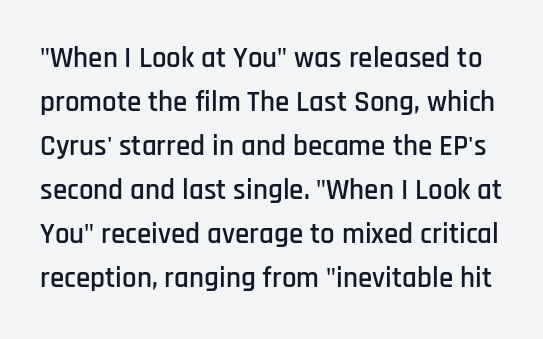
The image shows 29 px condensed sans-serif type, upright; set normal line spacing (1.52x), normal letter spacing, not underlined; low stroke contrast and a large x-height.
